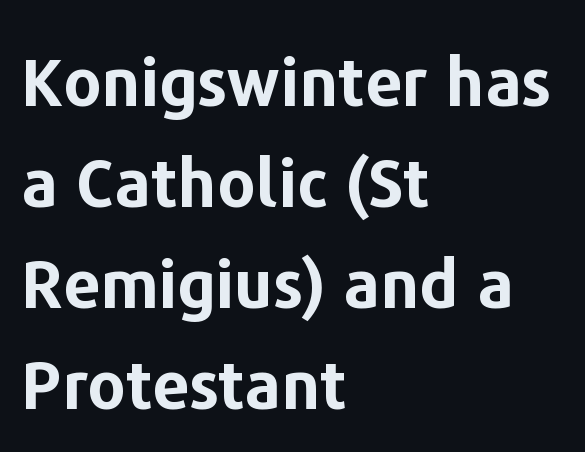
Q: Is the text bold? A: Yes.
Q: Is the text italic (slanted)? A: No, it is upright.
Q: Is the typeface a serif or a sans-serif typeface? A: Sans-serif.
Q: Is the text underlined? A: No.
Q: How is the paragraph aligned? A: Left-aligned.
Q: Is the spacing between letters normal or unusually wide? A: Normal.
Q: Is the spacing between lines tight, normal or loose? A: Normal.
Q: Width (condensed, normal, or wide)? A: Normal.
Q: Stroke contrast? A: Low.
Q: x-height? A: Medium.
Q: Monospaced? A: No.
